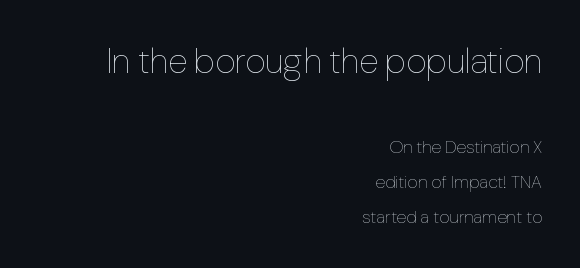
The image shows 35 px thin type, upright; set right-aligned, loose line spacing (1.96x), normal letter spacing, not underlined; the first (top) block is 1.94x larger; low stroke contrast and a medium x-height.
